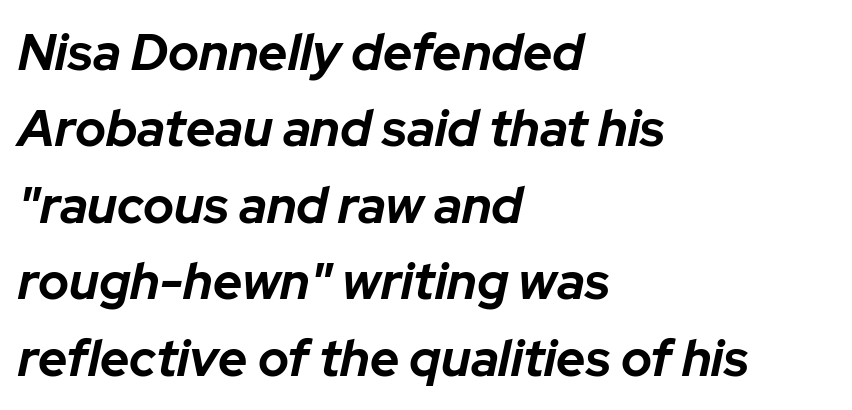
The lines in this sample share a left origin and differ only in where they stop. You can tell it's italic because the verticals aren't actually vertical. Thick stems and heavy bowls — unmistakably bold. The vertical gap from one line to the next is medium. How are the letters spaced? Ordinarily, with no added tracking. Each row of text sits above clean, open space.
